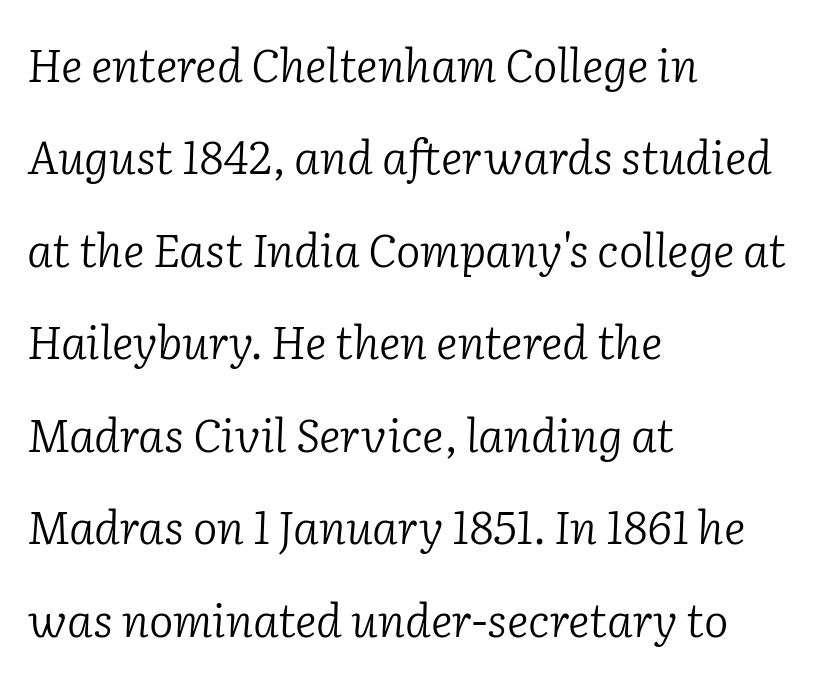
The image shows 46 px light serif type, italic (leaning right); set left-aligned, loose line spacing (2.01x), normal letter spacing, not underlined; low stroke contrast and a medium x-height.
